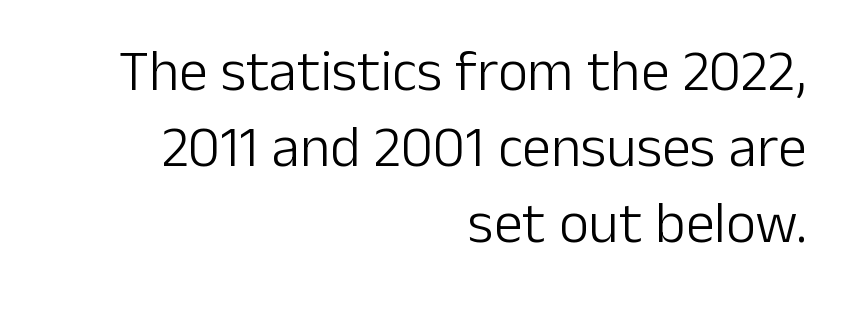
Q: Is the text bold? A: No.
Q: Is the text italic (slanted)? A: No, it is upright.
Q: Is the typeface a serif or a sans-serif typeface? A: Sans-serif.
Q: Is the text underlined? A: No.
Q: How is the paragraph aligned? A: Right-aligned.
Q: Is the spacing between letters normal or unusually wide? A: Normal.
Q: Is the spacing between lines tight, normal or loose? A: Normal.
Q: Width (condensed, normal, or wide)? A: Normal.
Q: Stroke contrast? A: Low.
Q: x-height? A: Medium.
Q: Monospaced? A: No.
